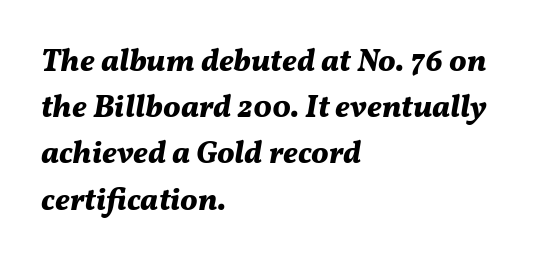
Q: Is the text bold? A: Yes.
Q: Is the text italic (slanted)? A: Yes, it leans right by about 11 degrees.
Q: Is the text underlined? A: No.
Q: How is the paragraph aligned? A: Left-aligned.
Q: Is the spacing between letters normal or unusually wide? A: Normal.
Q: Is the spacing between lines tight, normal or loose? A: Normal.
Q: Width (condensed, normal, or wide)? A: Normal.
Q: Stroke contrast? A: Medium.
Q: x-height? A: Medium.
Q: Monospaced? A: No.
